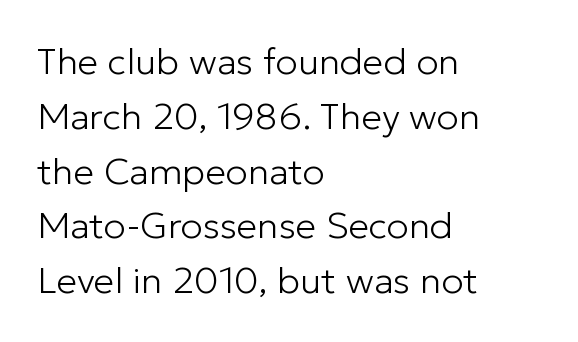
The image shows 37 px light sans-serif type, upright; set left-aligned, normal line spacing (1.48x), normal letter spacing, not underlined; low stroke contrast and a medium x-height.
